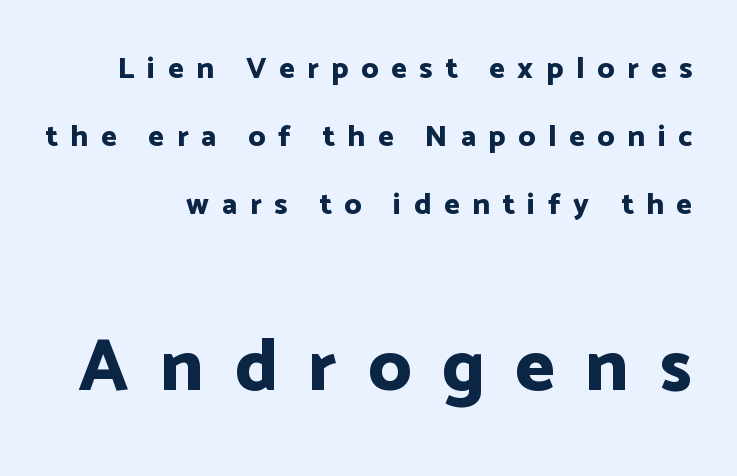
The image shows 74 px bold sans-serif type, upright; set right-aligned, loose line spacing (2.27x), unusually wide letter spacing (+0.42 em), not underlined; the second (bottom) block is 2.47x larger; low stroke contrast and a medium x-height.
